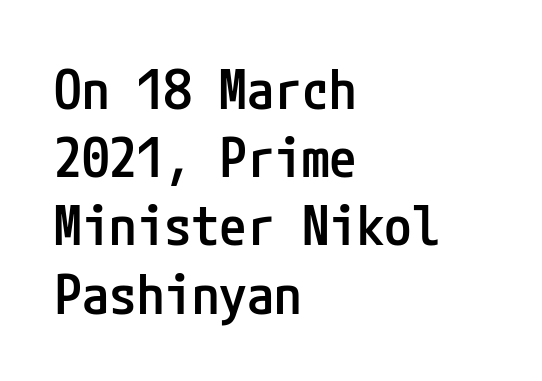
{"serif": "no", "italic": "no", "bold": "semi", "weight": "semibold", "width": "condensed", "stroke_contrast": "low", "x_height": "medium", "underline": "no", "align": "left", "line_spacing_ratio": 1.24, "letter_spacing": "normal", "letter_spacing_em": 0.0, "glyph_px": 55}
